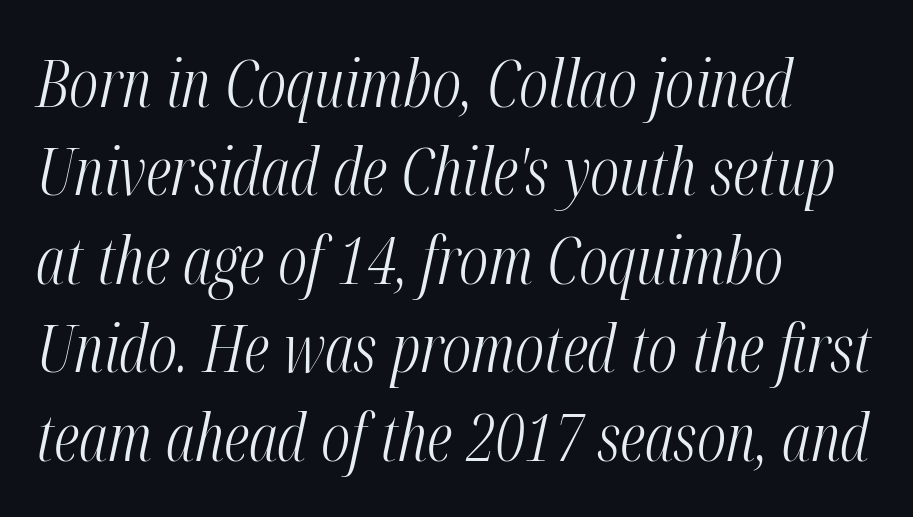
The image shows 66 px light, condensed type, italic (leaning right); set left-aligned, normal line spacing (1.34x), normal letter spacing, not underlined; medium stroke contrast and a medium x-height.
